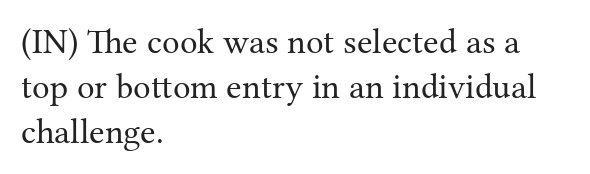
Q: Is the text bold? A: No.
Q: Is the text italic (slanted)? A: No, it is upright.
Q: Is the typeface a serif or a sans-serif typeface? A: Serif.
Q: Is the text underlined? A: No.
Q: How is the paragraph aligned? A: Left-aligned.
Q: Is the spacing between letters normal or unusually wide? A: Normal.
Q: Is the spacing between lines tight, normal or loose? A: Normal.
Q: Width (condensed, normal, or wide)? A: Normal.
Q: Stroke contrast? A: Medium.
Q: x-height? A: Medium.
Q: Monospaced? A: No.
